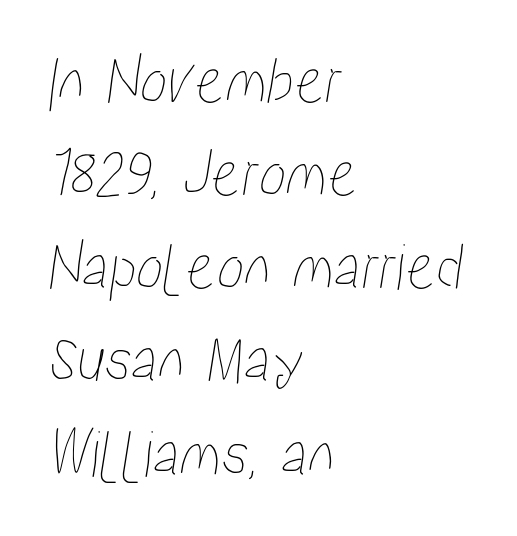
{"width": "condensed", "stroke_contrast": "low", "x_height": "medium", "monospaced": "no", "underline": "no", "align": "left", "line_spacing": "normal", "line_spacing_ratio": 1.37, "letter_spacing": "normal", "letter_spacing_em": 0.0, "glyph_px": 68}
